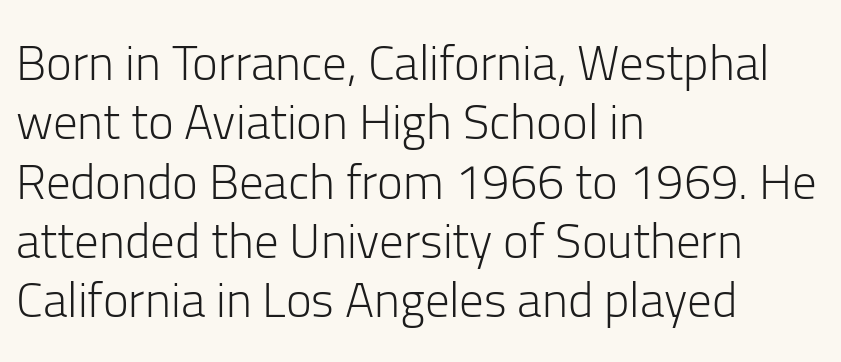
Q: Is the text bold? A: No.
Q: Is the text italic (slanted)? A: No, it is upright.
Q: Is the typeface a serif or a sans-serif typeface? A: Sans-serif.
Q: Is the text underlined? A: No.
Q: How is the paragraph aligned? A: Left-aligned.
Q: Is the spacing between letters normal or unusually wide? A: Normal.
Q: Width (condensed, normal, or wide)? A: Normal.
Q: Stroke contrast? A: Low.
Q: x-height? A: Medium.
Q: Monospaced? A: No.
